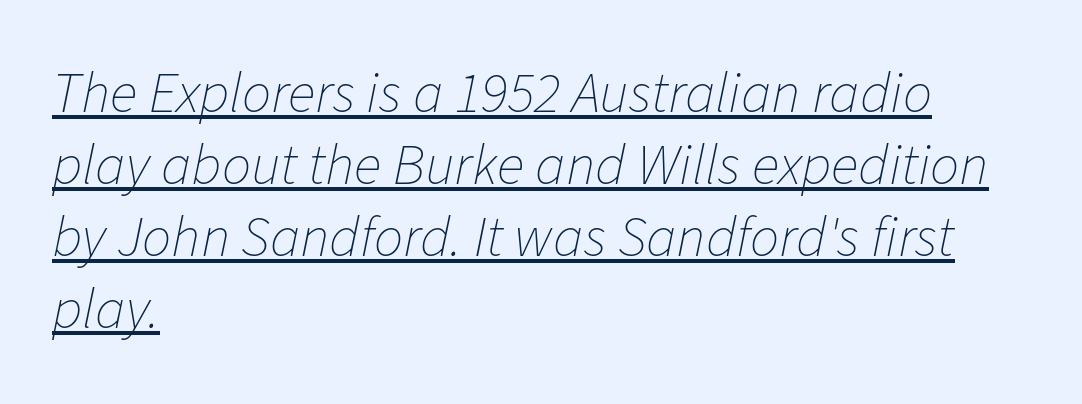
Does extra space separate the letters? No, they use regular spacing. The lines are quadded left. What decoration does the sample have? An underline. Is the type heavy? It reads as light-to-regular instead. The passage shown is typed in a proportional face where columns would drift. Is the type slanted? Yes — the strokes lean at a clear angle.
